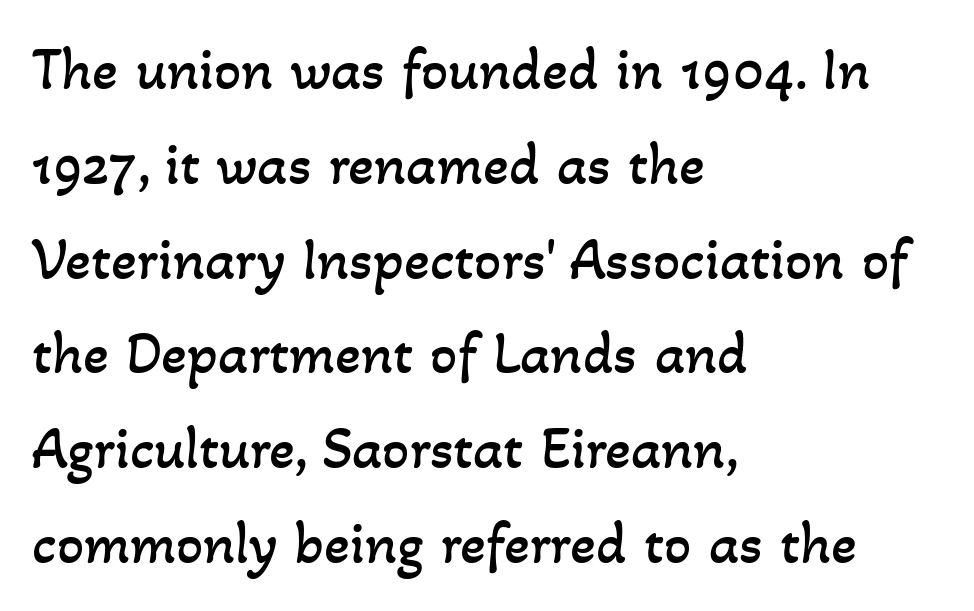
{"bold": "no", "weight": "regular", "width": "normal", "stroke_contrast": "low", "x_height": "small", "monospaced": "no", "underline": "no", "align": "left", "line_spacing": "normal", "line_spacing_ratio": 1.58, "letter_spacing": "normal", "letter_spacing_em": 0.0, "glyph_px": 60}
